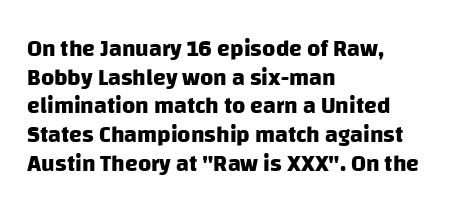
The image shows 23 px bold type; set left-aligned, normal line spacing (1.25x), normal letter spacing, not underlined.
